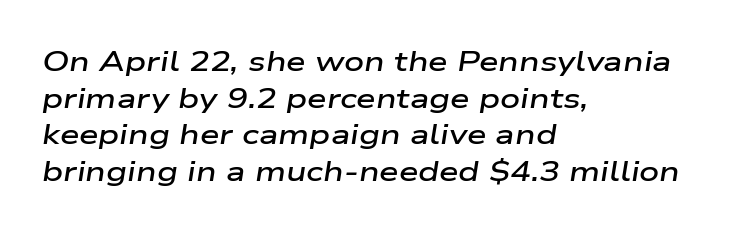
Q: Is the text bold? A: Semi-bold.
Q: Is the text italic (slanted)? A: Yes, it leans right by about 9 degrees.
Q: Is the text underlined? A: No.
Q: How is the paragraph aligned? A: Left-aligned.
Q: Is the spacing between letters normal or unusually wide? A: Normal.
Q: Is the spacing between lines tight, normal or loose? A: Normal.
Q: Width (condensed, normal, or wide)? A: Wide.
Q: Stroke contrast? A: Low.
Q: x-height? A: Medium.
Q: Monospaced? A: No.
